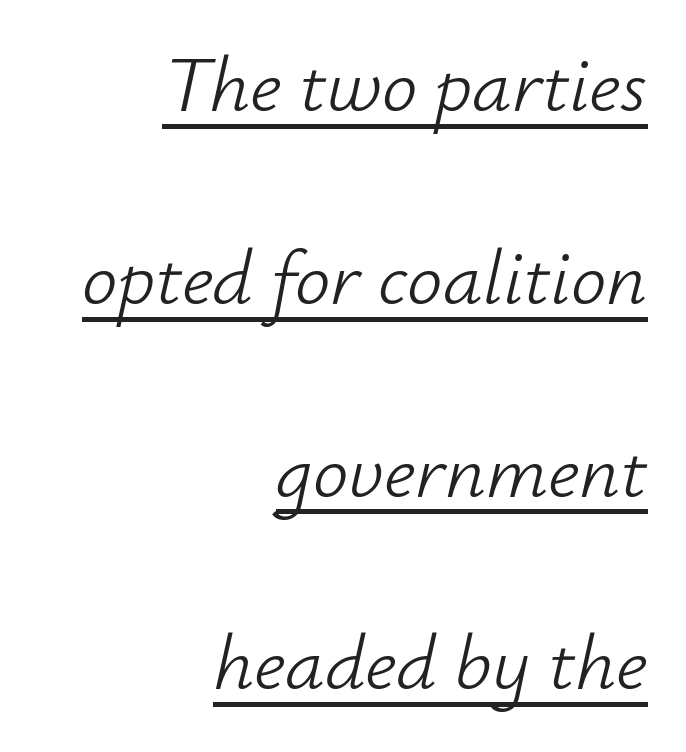
It's the slanting kind of type. Alignment: flush right. A light-to-regular cut is what we see here. Each word holds together tightly as a unit, with standard inter-letter gaps.
